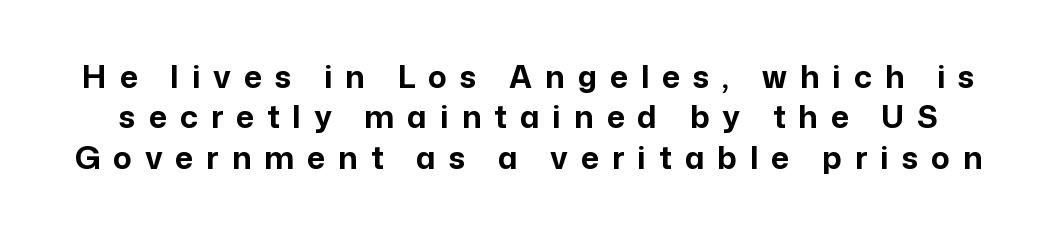
Q: Is the text bold? A: Yes.
Q: Is the text italic (slanted)? A: No, it is upright.
Q: Is the typeface a serif or a sans-serif typeface? A: Sans-serif.
Q: Is the text underlined? A: No.
Q: Is the spacing between letters normal or unusually wide? A: Unusually wide.
Q: Is the spacing between lines tight, normal or loose? A: Normal.
Q: Width (condensed, normal, or wide)? A: Normal.
Q: Stroke contrast? A: Low.
Q: x-height? A: Medium.
Q: Monospaced? A: No.
